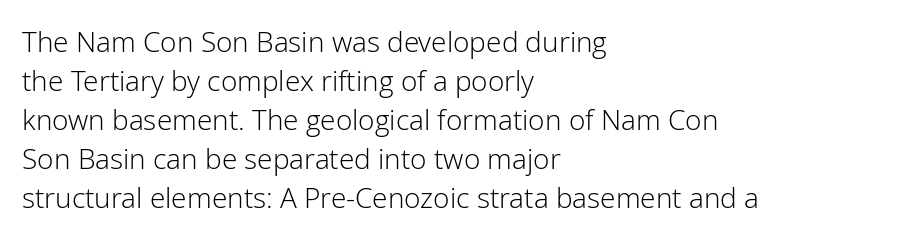
Here the glyphs are tracked normally, forming tight word shapes. Look at the bottom of the vertical strokes: they stop flat, with no serifs. A roman cut, with each character standing at attention. Reading down the column, the eye jumps a familiar distance to each next line. Underlining? Definitely not there. The letters advance in unequal steps, a hallmark of proportional type.
